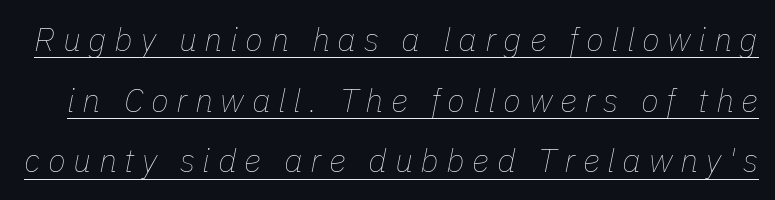
Q: Is the text bold? A: No.
Q: Is the text italic (slanted)? A: Yes, it leans right by about 11 degrees.
Q: Is the text underlined? A: Yes.
Q: Is the spacing between letters normal or unusually wide? A: Unusually wide.
Q: Width (condensed, normal, or wide)? A: Normal.
Q: Stroke contrast? A: Low.
Q: x-height? A: Medium.
Q: Monospaced? A: No.
